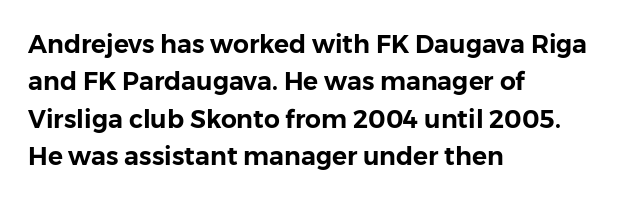
The image shows 25 px text type, upright; set left-aligned, normal line spacing (1.5x), normal letter spacing, not underlined.
